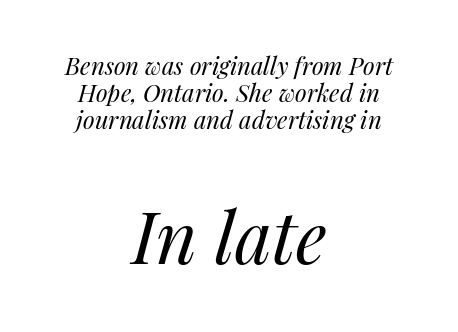
{"italic": "yes", "lean": "right", "slant_degrees": 14, "bold": "no", "weight": "regular", "width": "normal", "stroke_contrast": "medium", "x_height": "medium", "monospaced": "no", "underline": "no", "align": "center", "line_spacing": "tight", "line_spacing_ratio": 1.13, "letter_spacing": "normal", "letter_spacing_em": 0.0, "larger_block": "second", "size_ratio": 2.96, "glyph_px": 71}
